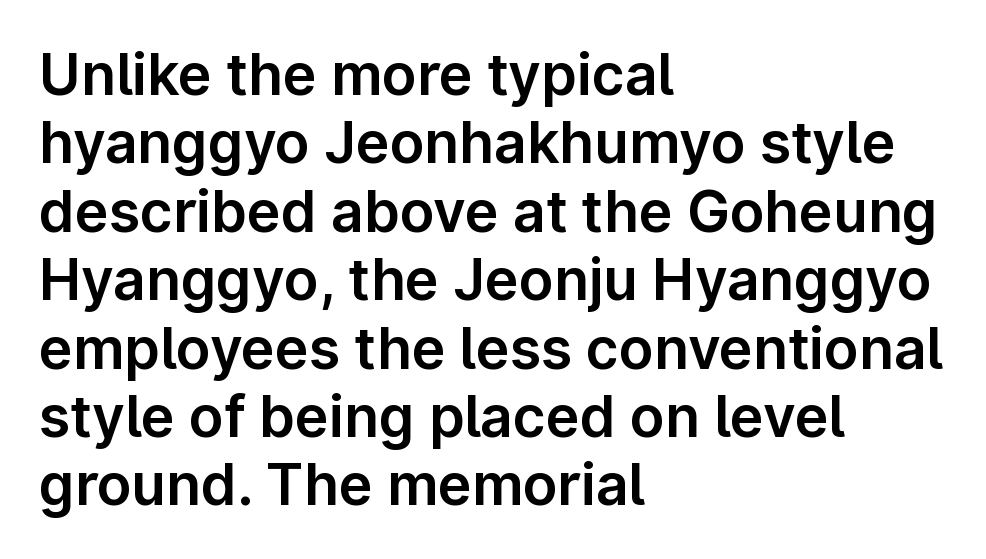
The face used here is a sans, in the tradition of grotesques and geometrics. Character widths vary here, with narrow letters taking less room than wide ones. These lines stack with their left ends in a neat column. In terms of posture, this sample is upright. Default kerning and tracking; the words read as compact shapes.
